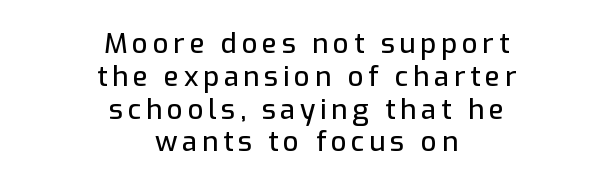
{"serif": "no", "italic": "no", "width": "normal", "stroke_contrast": "low", "x_height": "medium", "monospaced": "no", "underline": "no", "align": "center", "line_spacing_ratio": 1.17, "glyph_px": 28}
